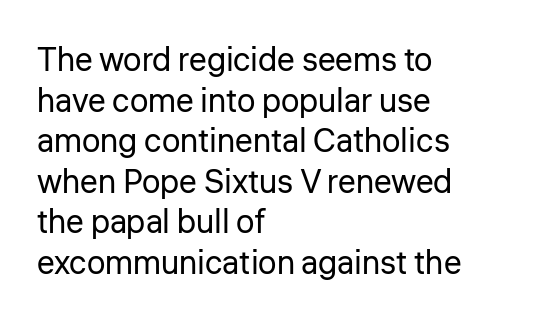
{"serif": "no", "italic": "no", "bold": "no", "weight": "regular", "width": "normal", "stroke_contrast": "low", "x_height": "medium", "monospaced": "no", "underline": "no", "align": "left", "line_spacing_ratio": 1.23, "letter_spacing": "normal", "letter_spacing_em": 0.0, "glyph_px": 33}
